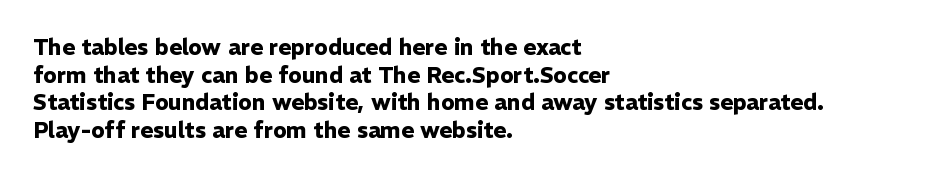
Q: Is the text bold? A: Yes.
Q: Is the text italic (slanted)? A: No, it is upright.
Q: Is the text underlined? A: No.
Q: How is the paragraph aligned? A: Left-aligned.
Q: Is the spacing between letters normal or unusually wide? A: Normal.
Q: Is the spacing between lines tight, normal or loose? A: Normal.
